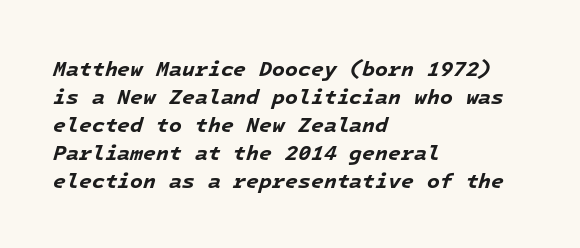
The leading is moderate, giving the passage an even texture. Look at the tracking — it's just the regular setting, nothing added. On the weight axis this lands at bold, roughly 700. Is the type slanted? Yes — the strokes lean at a clear angle. Left-aligned paragraph, ragged on the right.
